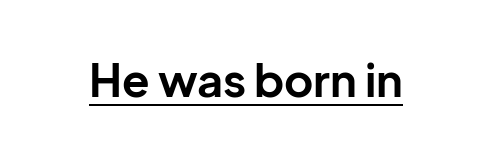
The characters display no serif detailing; their extremities are plain. Each line of the rendering has a horizontal stroke beneath the glyphs. Proportional: the letters do not fall into vertical columns. The rendering keeps characters at their native spacing.
